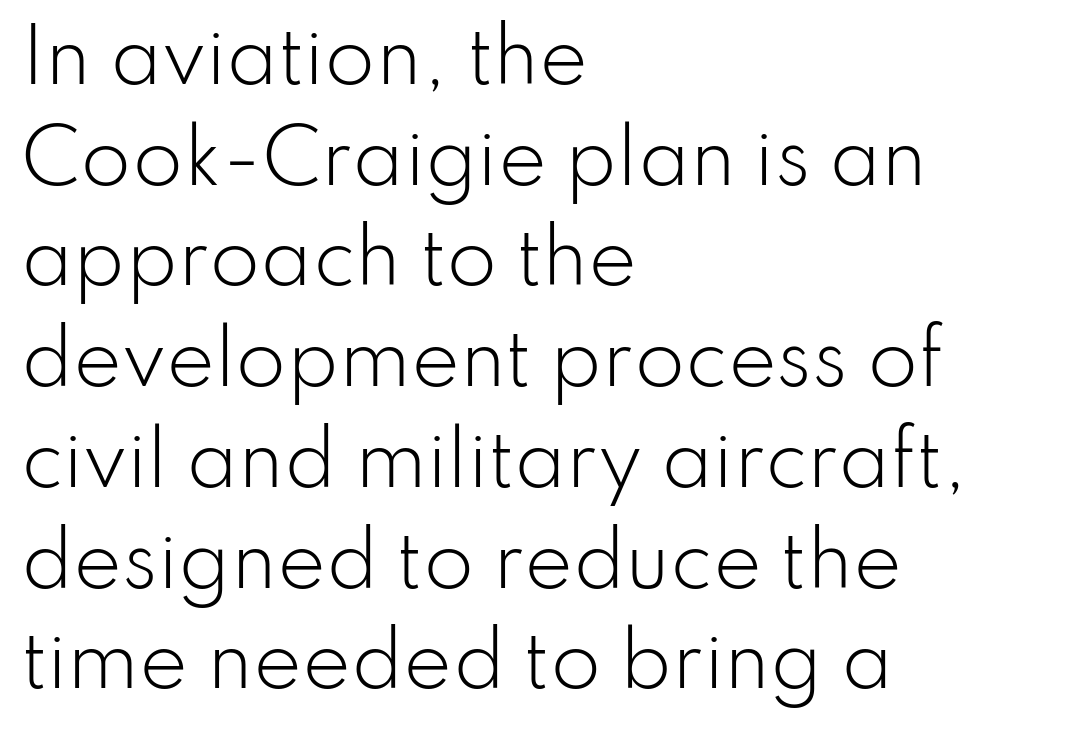
Are there feet on the stems? There aren't — it's a sans. No italicization has been applied; the sample stays upright. Typeset ragged right — the left edge is the straight one. Is the type heavy? It reads as light-to-regular instead.
